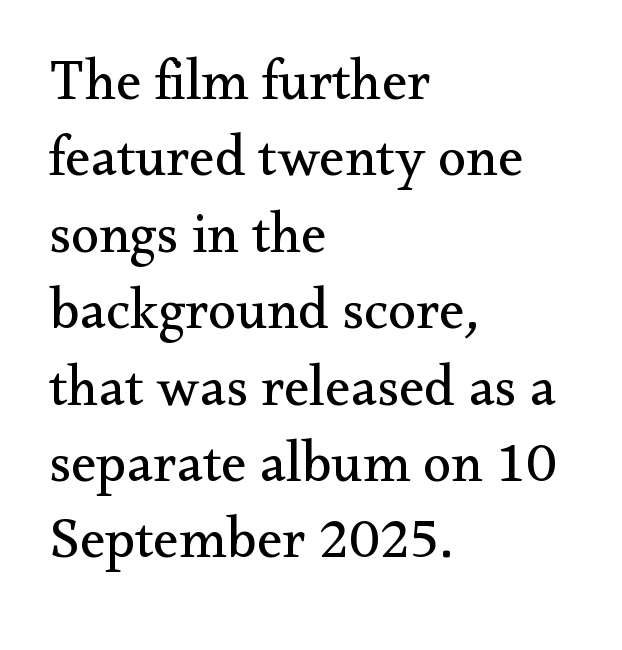
Characters remain perfectly vertical along every line. Alignment: flush left. The space between consecutive lines is moderate. The letters advance in unequal steps, a hallmark of proportional type.
